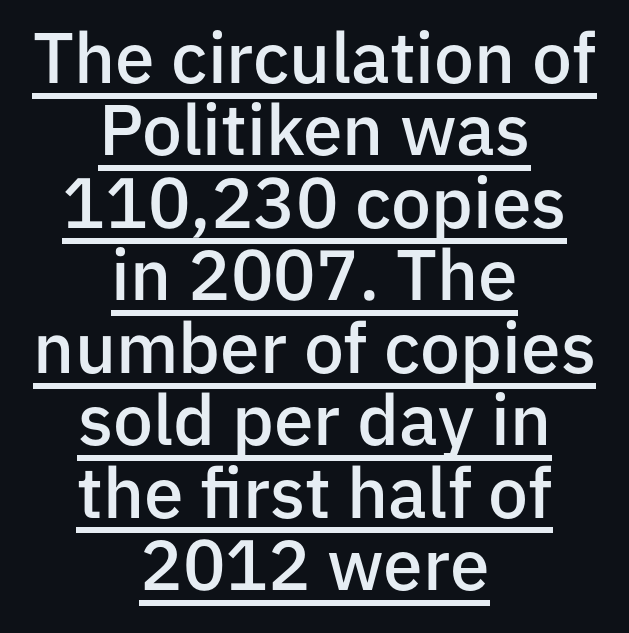
The image shows 71 px semibold sans-serif type, upright; set centered, tight line spacing (1.02x), normal letter spacing, underlined; low stroke contrast and a medium x-height.
